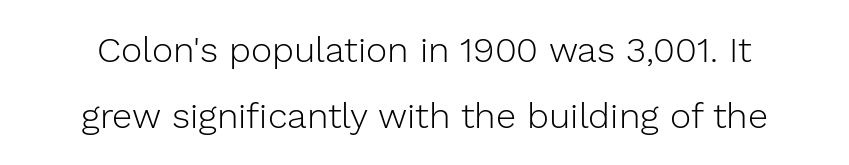
The words here are not underlined. Check where the strokes stop: nothing finishes them off — pure sans. Stem width sits at or under what a default text font uses. The letters advance in unequal steps, a hallmark of proportional type. This sample uses an upright cut, with every glyph sitting square on the baseline. Default kerning and tracking; the words read as compact shapes.
